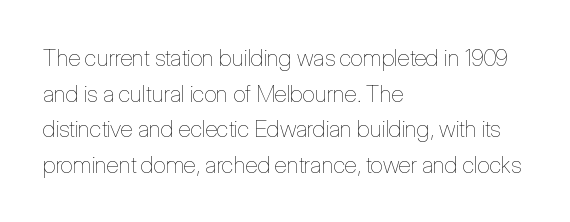
Baseline-to-baseline distance is the conventional proportion of letter height. The passage is arranged the way most books set body copy — flush left. The glyphs are unaccompanied by any horizontal stroke below them. The gaps between neighbouring characters are ordinary and unremarkable.
